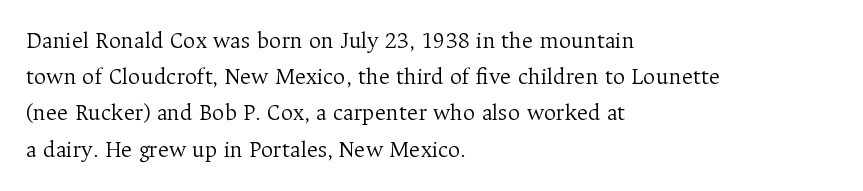
Default kerning and tracking; the words read as compact shapes. Tall strokes in this sample are plumb rather than angled. This rendering uses left alignment, leaving the right contour irregular. Students, observe: this is what conventionally led text looks like. Each stroke keeps to a modest, everyday thickness or less. Honestly, there is no underline to notice here at all.
